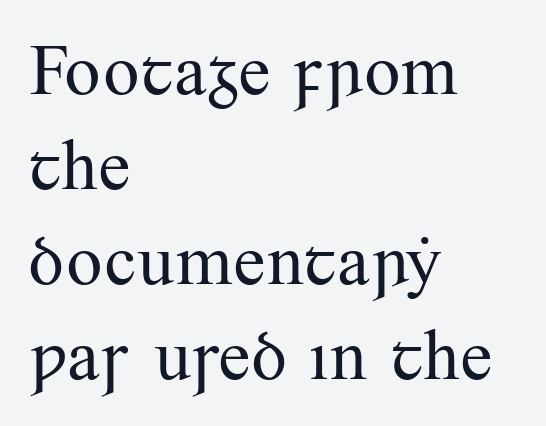
The image shows 72 px regular-weight serif type, upright; set left-aligned, normal line spacing (1.32x), normal letter spacing, not underlined; medium stroke contrast and a small x-height.
